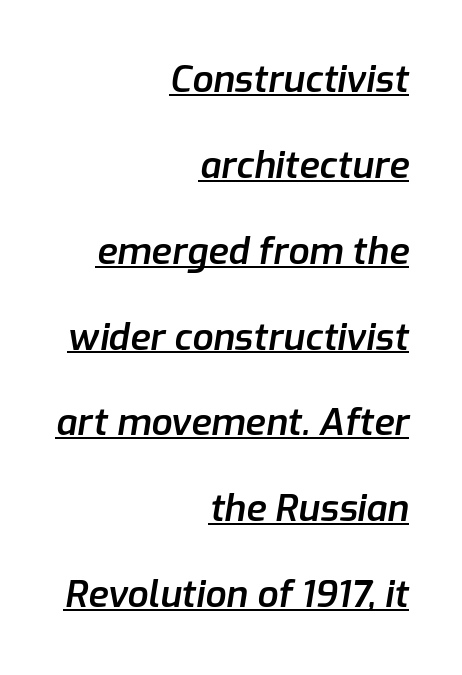
The image shows 37 px semibold type, italic (leaning right); set right-aligned, loose line spacing (2.32x), normal letter spacing, underlined; low stroke contrast and a medium x-height.
